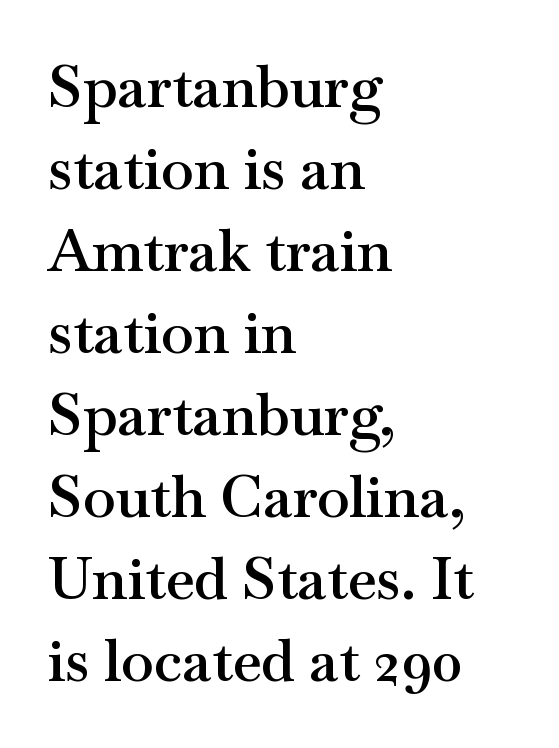
{"serif": "yes", "italic": "no", "bold": "semi", "weight": "semibold", "width": "wide", "stroke_contrast": "medium", "x_height": "small", "monospaced": "no", "underline": "no", "align": "left", "line_spacing": "normal", "line_spacing_ratio": 1.39, "letter_spacing": "normal", "letter_spacing_em": 0.0, "glyph_px": 59}
